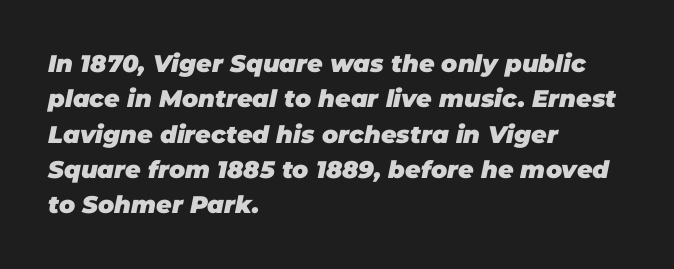
The image shows 24 px bold type, italic (leaning right); set left-aligned, normal line spacing (1.47x), normal letter spacing, not underlined.
